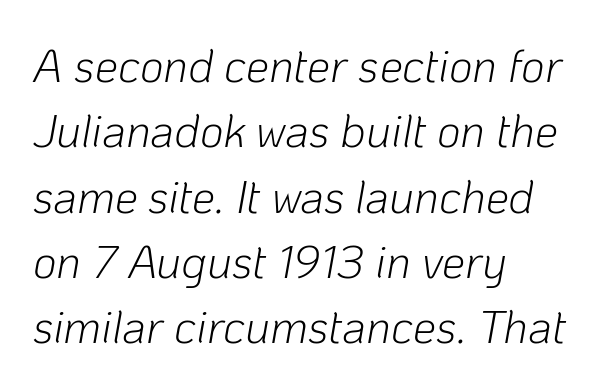
Q: Is the text bold? A: No.
Q: Is the text italic (slanted)? A: Yes, it leans right by about 10 degrees.
Q: Is the text underlined? A: No.
Q: How is the paragraph aligned? A: Left-aligned.
Q: Is the spacing between letters normal or unusually wide? A: Normal.
Q: Is the spacing between lines tight, normal or loose? A: Normal.
Q: Width (condensed, normal, or wide)? A: Normal.
Q: Stroke contrast? A: Low.
Q: x-height? A: Medium.
Q: Monospaced? A: No.
